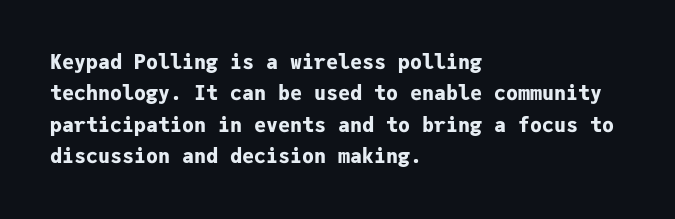
Ascenders rise straight up at ninety degrees. Just letters on the line, the space beneath them empty. Normally led — the rows are evenly, conventionally spaced. Here the glyphs are tracked normally, forming tight word shapes. The characters look thick and weighty, a clear bold.
